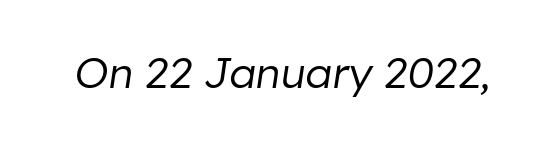
The face used here is proportionally spaced, like ordinary book or web type. The words here are not underlined. The passage shown is not bold in any degree. Designer's note — italics engaged.
